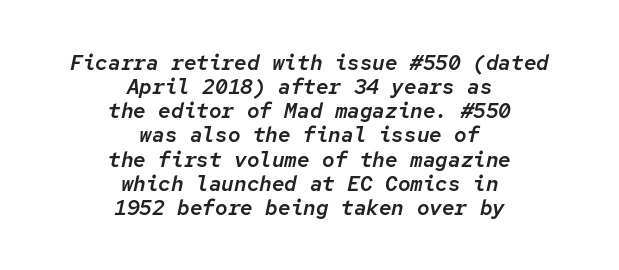
Q: Is the text italic (slanted)? A: Yes, it leans right by about 12 degrees.
Q: Is the text underlined? A: No.
Q: How is the paragraph aligned? A: Centered.
Q: Is the spacing between letters normal or unusually wide? A: Normal.
Q: Is the spacing between lines tight, normal or loose? A: Tight.
